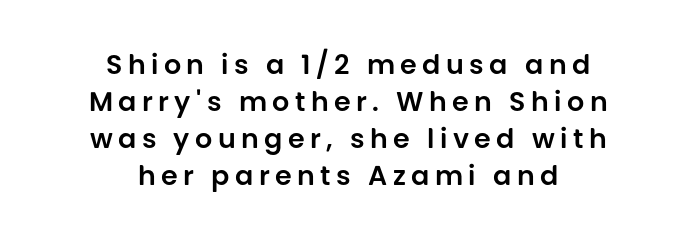
If you folded the block vertically in half, each line would mirror itself in length. Each new line begins a customary step beneath the previous one. Italic? Not at all — the glyphs are vertical. Just letters on the line, the space beneath them empty. Compared with typical body copy, the letter spacing here is much looser.
